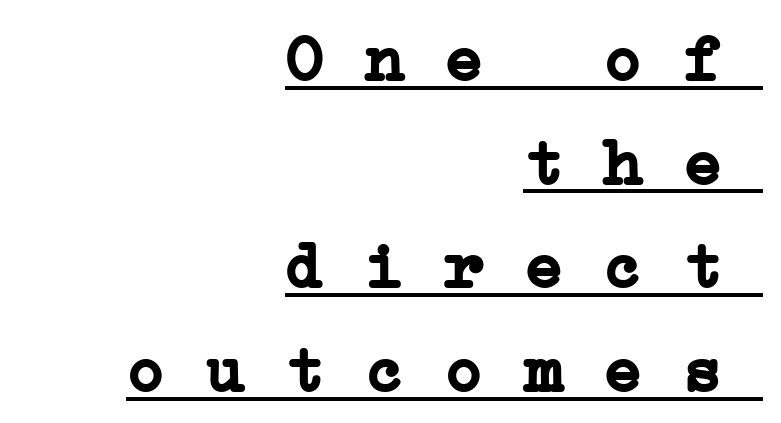
Spacing verdict: monospaced, one width for all characters. The rendering uses a moderate line-height, typical for paragraphs. Which margin do the lines hug? The right one — the left edge is uneven. The face used here appears with an underline applied. Weight: bold. Serifs: yes, visible at the terminals of the letterforms.
